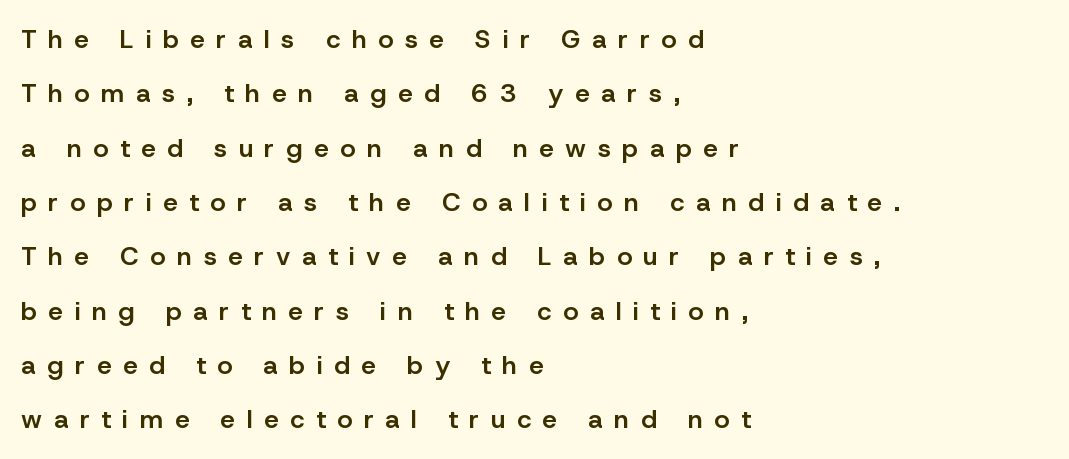
Tall strokes in this sample are plumb rather than angled. Compared with typical paragraphs, the rows here are farther apart. How heavy is the stroke? Medium-heavy — a semibold, shy of bold. The space directly below the letters is spotless. Casual observation: everything's shoved over to the left.
